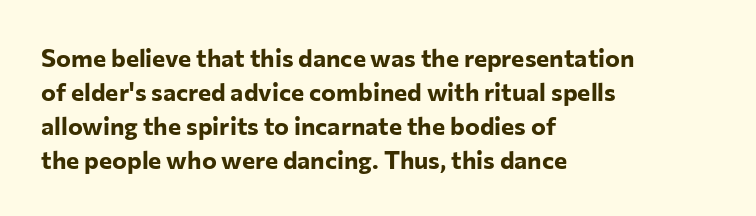
{"italic": "no", "bold": "yes", "underline": "no", "align": "left", "line_spacing": "normal", "line_spacing_ratio": 1.36, "letter_spacing": "normal", "letter_spacing_em": 0.0, "glyph_px": 25}
